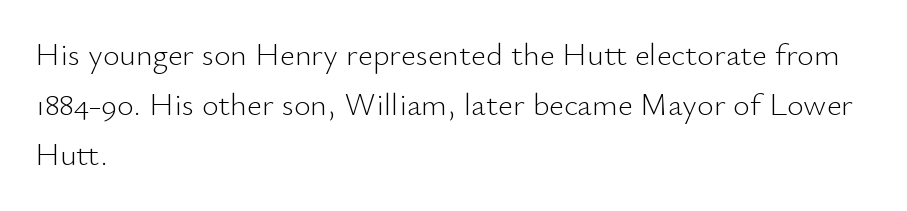
The image shows 32 px light sans-serif type, upright; set left-aligned, normal line spacing (1.57x), normal letter spacing, not underlined; low stroke contrast and a small x-height.
